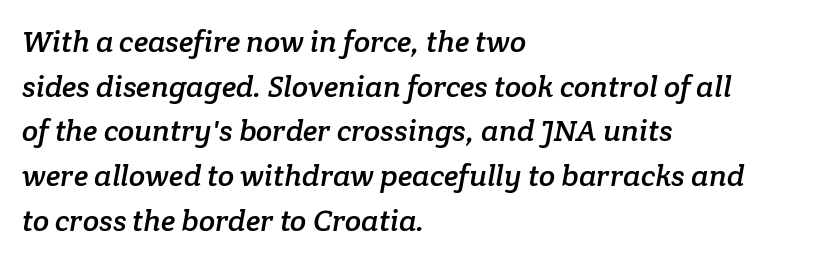
{"serif": "yes", "width": "normal", "stroke_contrast": "low", "x_height": "medium", "monospaced": "no", "underline": "no", "align": "left", "line_spacing": "normal", "line_spacing_ratio": 1.49, "letter_spacing": "normal", "letter_spacing_em": 0.0, "glyph_px": 30}
